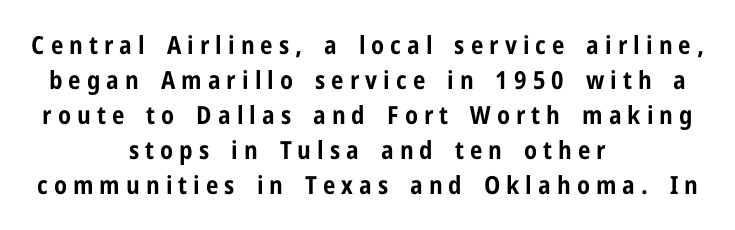
The image shows 25 px bold type, upright; set centered, normal line spacing (1.4x), unusually wide letter spacing (+0.24 em), not underlined.
